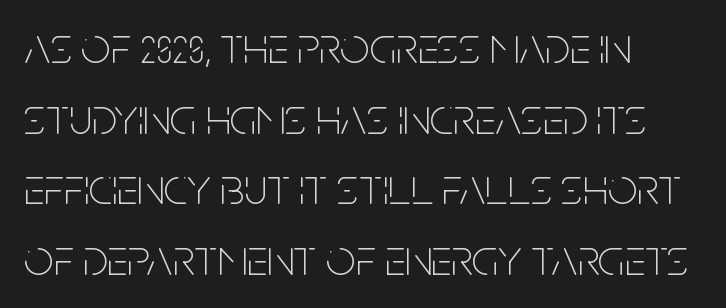
Nobody drew a line under any word here. Students, note that the glyphs here touch the page at normal intervals. Does the lettering tilt? It doesn't — this is upright. The paragraph shown leans on its left margin.
